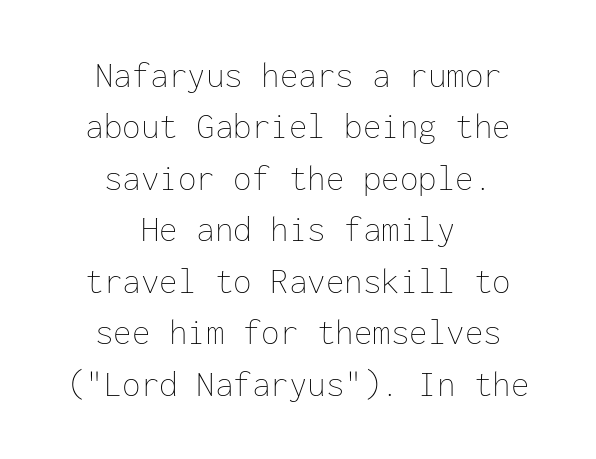
{"italic": "no", "bold": "no", "weight": "thin", "width": "normal", "stroke_contrast": "low", "x_height": "medium", "monospaced": "yes", "underline": "no", "align": "center", "line_spacing": "normal", "line_spacing_ratio": 1.39, "letter_spacing": "normal", "letter_spacing_em": 0.0, "glyph_px": 37}
